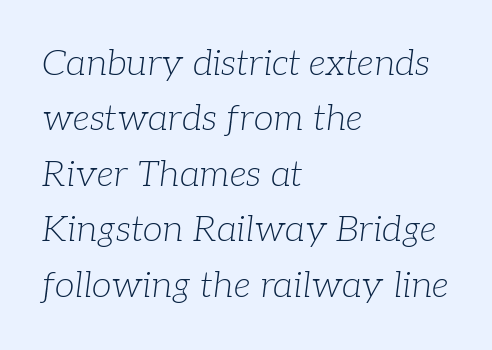
{"serif": "yes", "italic": "yes", "lean": "right", "slant_degrees": 7, "bold": "no", "weight": "light", "width": "normal", "stroke_contrast": "low", "x_height": "medium", "monospaced": "no", "underline": "no", "align": "left", "line_spacing": "normal", "line_spacing_ratio": 1.54, "letter_spacing": "normal", "letter_spacing_em": 0.0, "glyph_px": 36}
